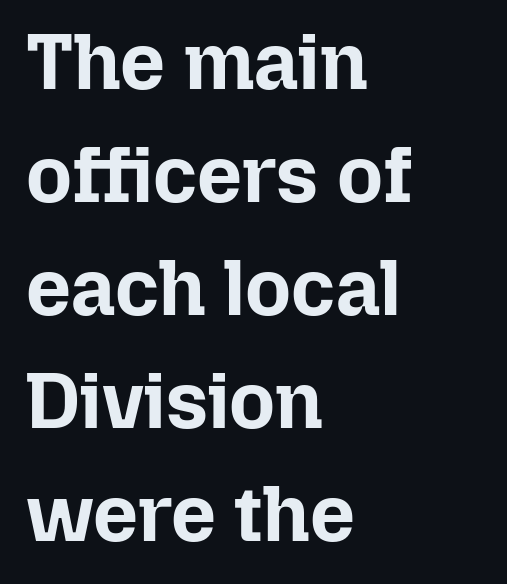
The image shows 79 px bold type, upright; set left-aligned, normal line spacing (1.43x), normal letter spacing, not underlined; low stroke contrast and a medium x-height.
